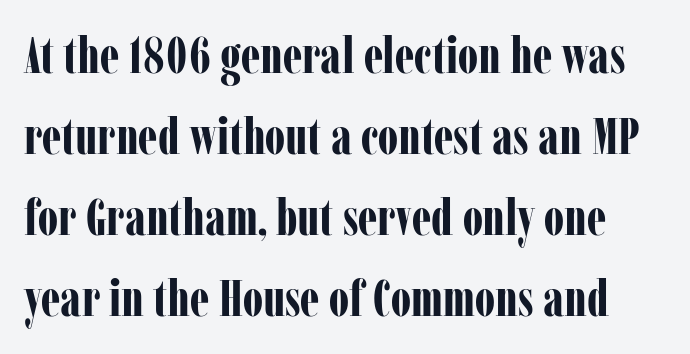
Q: Is the text bold? A: Yes.
Q: Is the text italic (slanted)? A: No, it is upright.
Q: Is the typeface a serif or a sans-serif typeface? A: Serif.
Q: Is the text underlined? A: No.
Q: Is the spacing between letters normal or unusually wide? A: Normal.
Q: Is the spacing between lines tight, normal or loose? A: Normal.
Q: Width (condensed, normal, or wide)? A: Condensed.
Q: Stroke contrast? A: Low.
Q: x-height? A: Medium.
Q: Monospaced? A: No.
